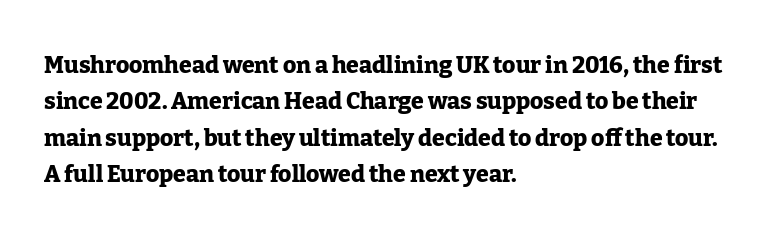
The image shows 23 px bold type, upright; set left-aligned, normal line spacing (1.58x), normal letter spacing, not underlined.
